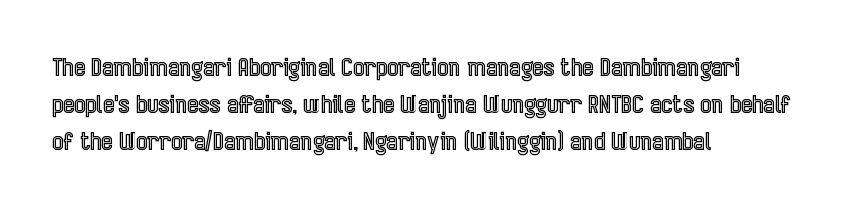
{"italic": "no", "underline": "no", "align": "left", "line_spacing": "normal", "line_spacing_ratio": 1.55, "letter_spacing": "normal", "letter_spacing_em": 0.0, "glyph_px": 24}
